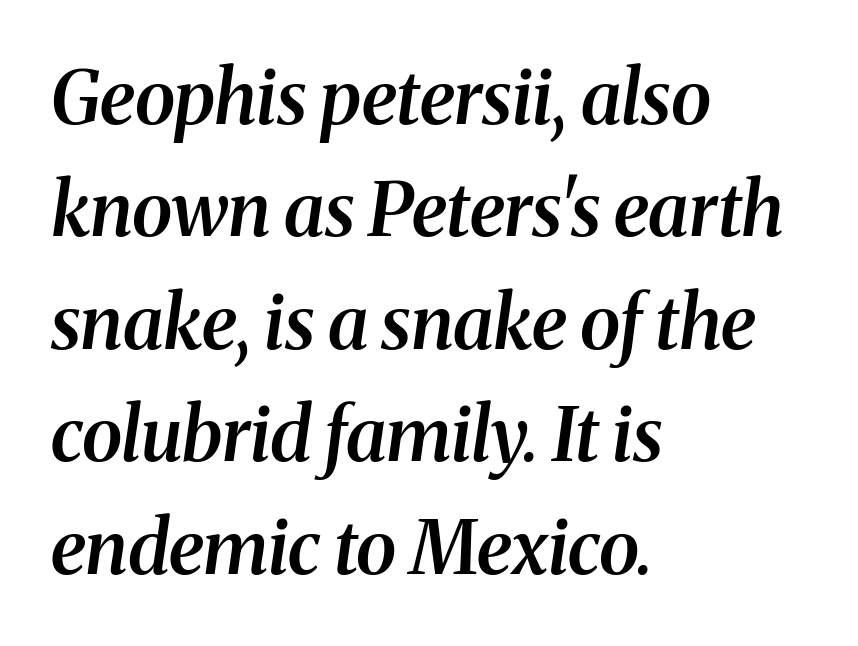
{"serif": "yes", "italic": "yes", "lean": "right", "slant_degrees": 8, "bold": "semi", "weight": "semibold", "width": "normal", "stroke_contrast": "medium", "x_height": "medium", "monospaced": "no", "underline": "no", "align": "left", "line_spacing": "normal", "line_spacing_ratio": 1.52, "letter_spacing": "normal", "letter_spacing_em": 0.0, "glyph_px": 74}
